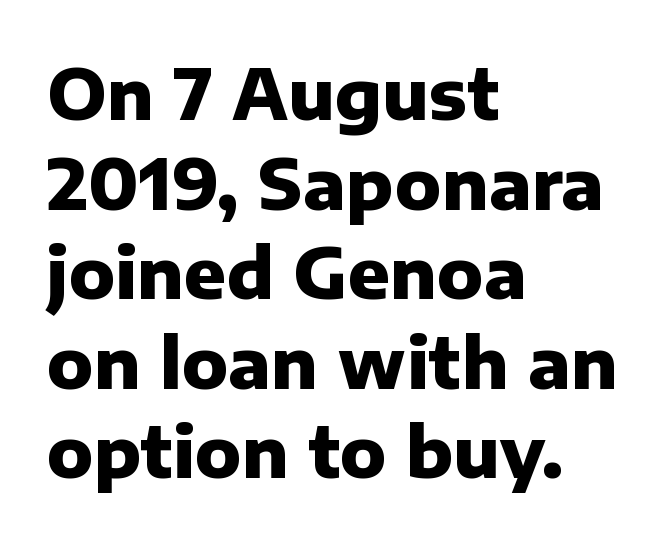
{"serif": "no", "italic": "no", "bold": "yes", "weight": "heavy", "width": "normal", "stroke_contrast": "low", "x_height": "medium", "monospaced": "no", "underline": "no", "align": "left", "line_spacing": "normal", "line_spacing_ratio": 1.28, "letter_spacing": "normal", "letter_spacing_em": 0.0, "glyph_px": 70}
